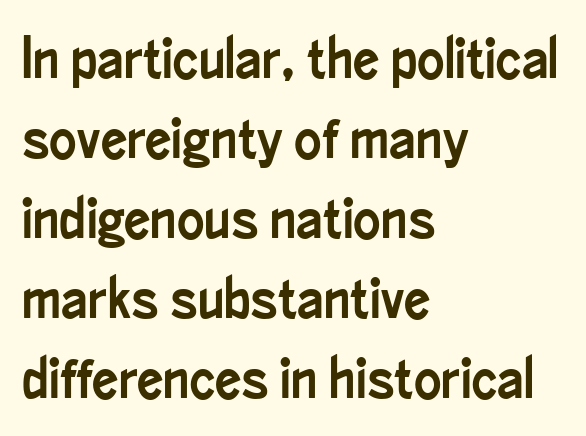
Q: Is the text italic (slanted)? A: No, it is upright.
Q: Is the typeface a serif or a sans-serif typeface? A: Sans-serif.
Q: Is the text underlined? A: No.
Q: How is the paragraph aligned? A: Left-aligned.
Q: Is the spacing between letters normal or unusually wide? A: Normal.
Q: Is the spacing between lines tight, normal or loose? A: Normal.
Q: Width (condensed, normal, or wide)? A: Condensed.
Q: Stroke contrast? A: Low.
Q: x-height? A: Small.
Q: Monospaced? A: No.
